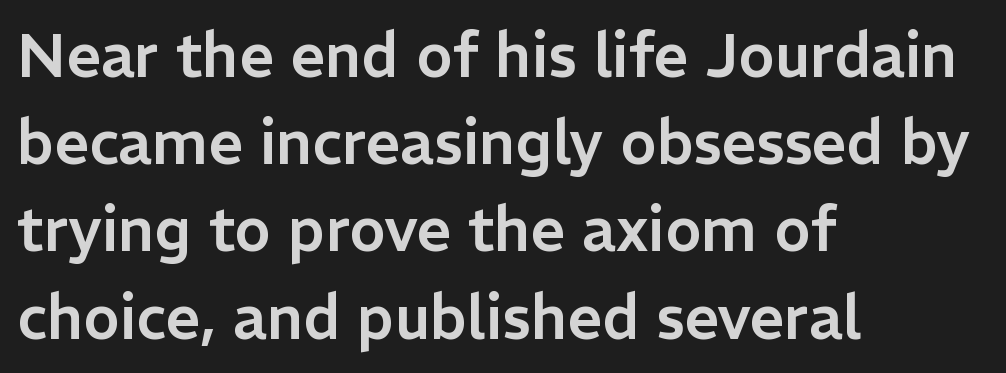
The image shows 61 px sans-serif type, upright; set left-aligned, normal line spacing (1.43x), normal letter spacing, not underlined; low stroke contrast and a medium x-height.
